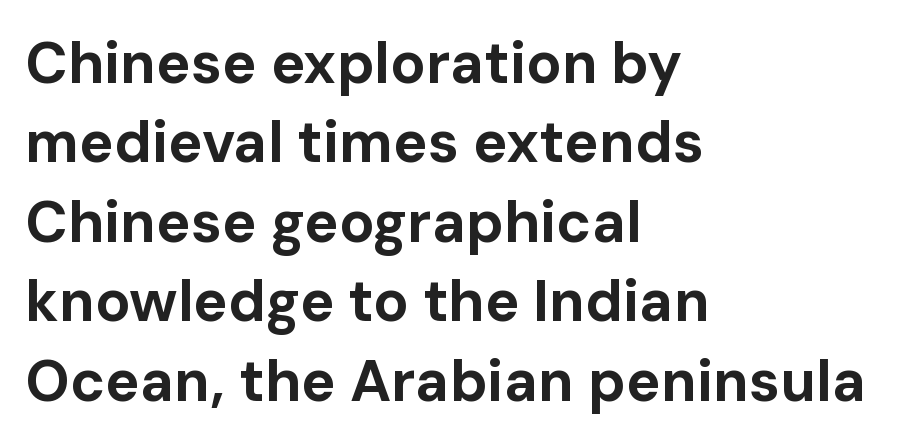
Spacing verdict: proportional, widths tailored to each character. Type style note: lacks serifs. Type without underlining. This sample is left-justified, so line endings fall wherever the words run out. A typesetter would call this leading conventional body-copy spacing. These lines were composed using upright roman letters.
